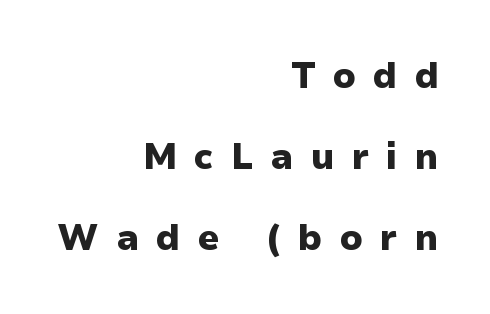
{"serif": "no", "italic": "no", "bold": "yes", "weight": "heavy", "width": "normal", "stroke_contrast": "low", "x_height": "medium", "monospaced": "no", "underline": "no", "align": "right", "line_spacing": "loose", "line_spacing_ratio": 2.25, "letter_spacing": "wide", "letter_spacing_em": 0.48, "glyph_px": 36}
